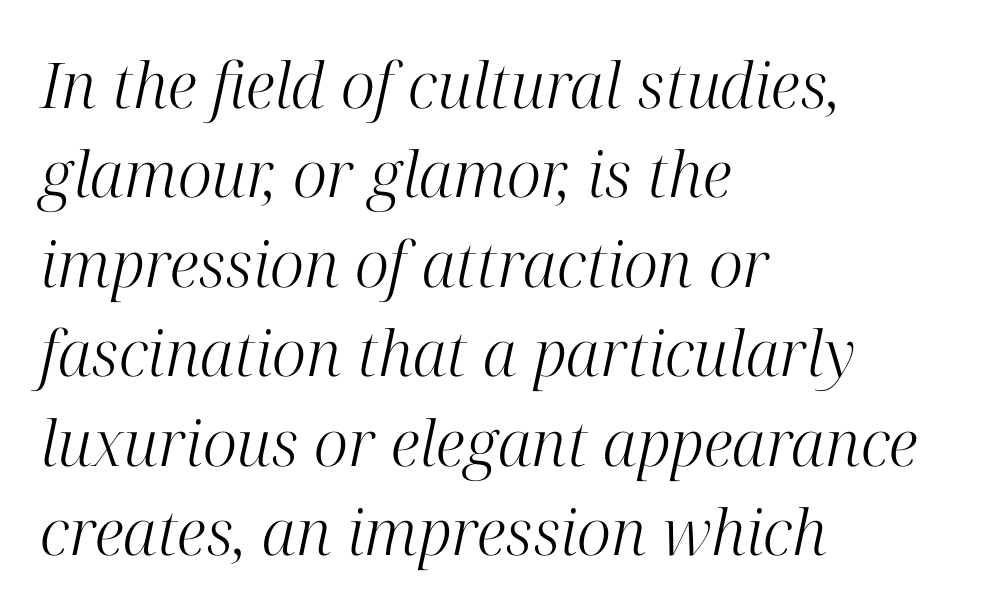
Q: Is the text bold? A: No.
Q: Is the text italic (slanted)? A: Yes, it leans right by about 12 degrees.
Q: Is the typeface a serif or a sans-serif typeface? A: Serif.
Q: Is the text underlined? A: No.
Q: How is the paragraph aligned? A: Left-aligned.
Q: Is the spacing between letters normal or unusually wide? A: Normal.
Q: Is the spacing between lines tight, normal or loose? A: Normal.
Q: Width (condensed, normal, or wide)? A: Normal.
Q: Stroke contrast? A: High.
Q: x-height? A: Medium.
Q: Monospaced? A: No.
